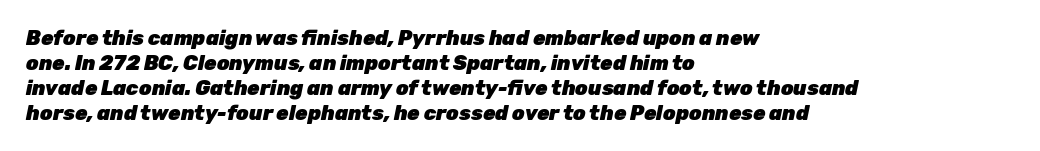
{"italic": "yes", "lean": "right", "slant_degrees": 12, "bold": "yes", "underline": "no", "align": "left", "line_spacing": "normal", "line_spacing_ratio": 1.25, "letter_spacing": "normal", "letter_spacing_em": 0.0, "glyph_px": 20}
